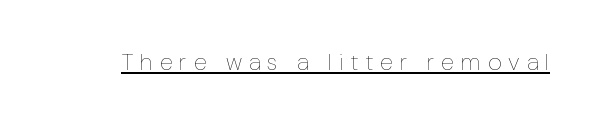
The image shows 24 px text type, upright; set unusually wide letter spacing (+0.29 em), underlined.
